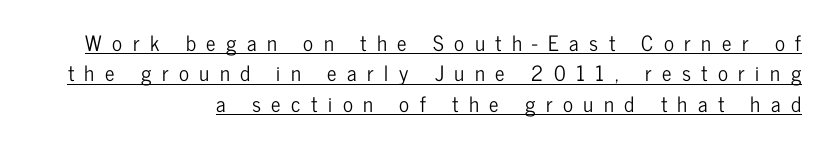
{"italic": "no", "underline": "yes", "align": "right", "line_spacing": "normal", "line_spacing_ratio": 1.45, "letter_spacing": "wide", "letter_spacing_em": 0.5, "glyph_px": 21}
